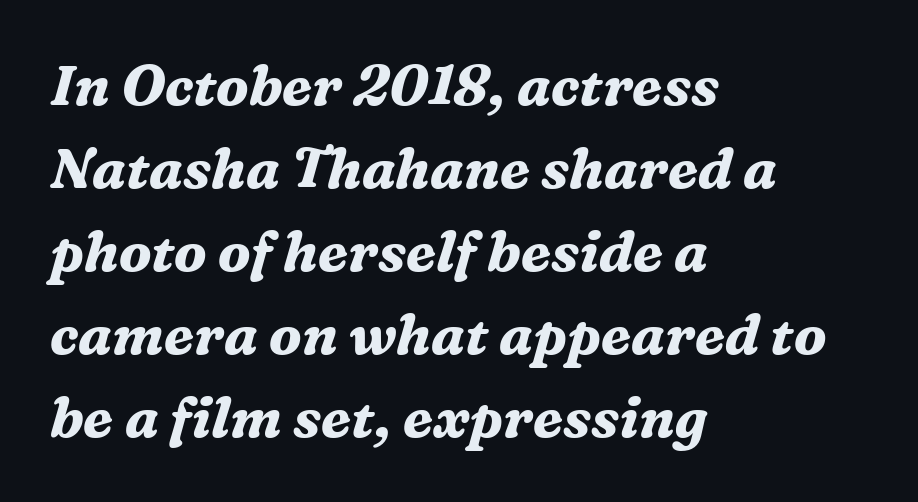
The image shows 56 px bold serif type, italic (leaning right); set left-aligned, normal line spacing (1.48x), normal letter spacing, not underlined; medium stroke contrast and a medium x-height.
